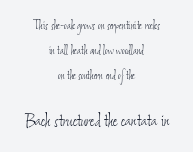
Lines of text with bare space underneath. Whoever set this made the second block the dominant, larger element. The letters sit at their default tracking, neither squeezed nor spread. Leftover space on each line is divided equally before and after the words. The weight tops out at a normal text grade.
